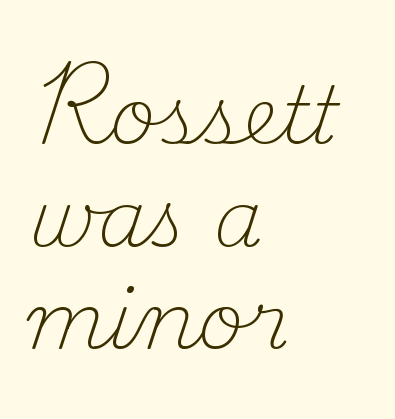
The image shows 79 px light serif type; set left-aligned, normal line spacing (1.3x), normal letter spacing, not underlined; medium stroke contrast and a small x-height.
